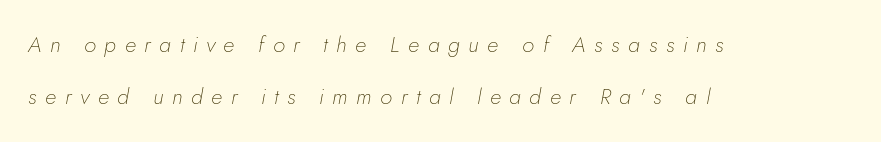
{"italic": "yes", "lean": "right", "slant_degrees": 5, "bold": "no", "underline": "no", "align": "left", "line_spacing": "loose", "line_spacing_ratio": 2.38, "letter_spacing": "wide", "letter_spacing_em": 0.39, "glyph_px": 22}
